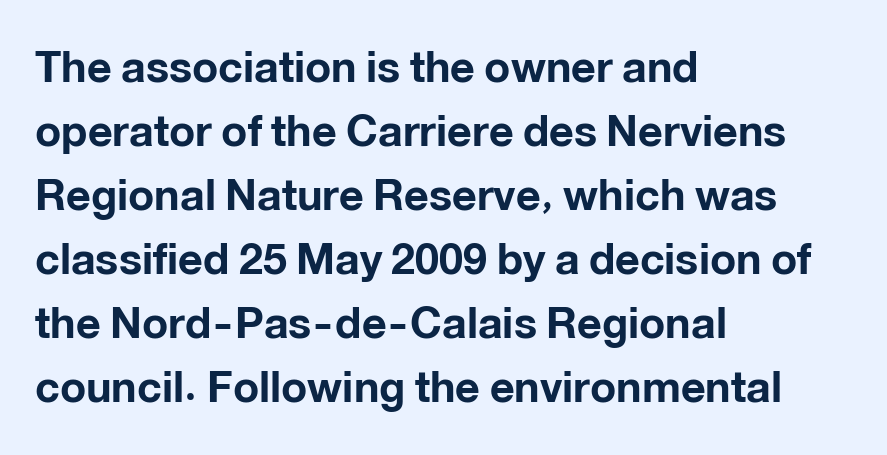
The image shows 43 px bold sans-serif type, upright; set left-aligned, normal line spacing (1.49x), normal letter spacing, not underlined; low stroke contrast and a medium x-height.
